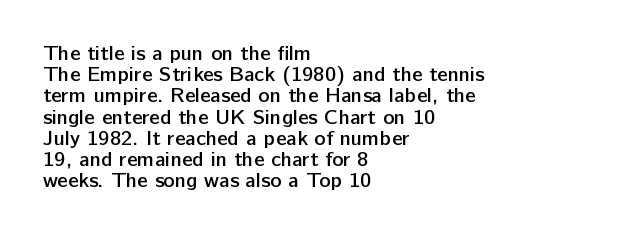
Q: Is the text bold? A: Semi-bold.
Q: Is the text italic (slanted)? A: No, it is upright.
Q: Is the text underlined? A: No.
Q: How is the paragraph aligned? A: Left-aligned.
Q: Is the spacing between letters normal or unusually wide? A: Normal.
Q: Is the spacing between lines tight, normal or loose? A: Tight.
